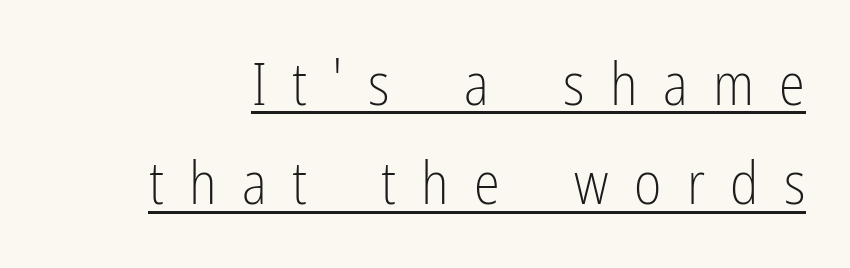
Q: Is the text bold? A: No.
Q: Is the text italic (slanted)? A: No, it is upright.
Q: Is the typeface a serif or a sans-serif typeface? A: Sans-serif.
Q: Is the text underlined? A: Yes.
Q: Is the spacing between letters normal or unusually wide? A: Unusually wide.
Q: Is the spacing between lines tight, normal or loose? A: Normal.
Q: Width (condensed, normal, or wide)? A: Condensed.
Q: Stroke contrast? A: Low.
Q: x-height? A: Medium.
Q: Monospaced? A: No.
